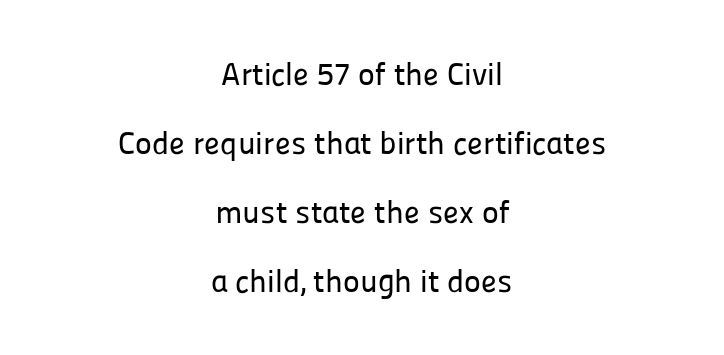
{"serif": "no", "italic": "no", "width": "normal", "stroke_contrast": "low", "x_height": "medium", "monospaced": "no", "underline": "no", "align": "center", "line_spacing": "loose", "line_spacing_ratio": 2.16, "letter_spacing": "normal", "letter_spacing_em": 0.0, "glyph_px": 32}
